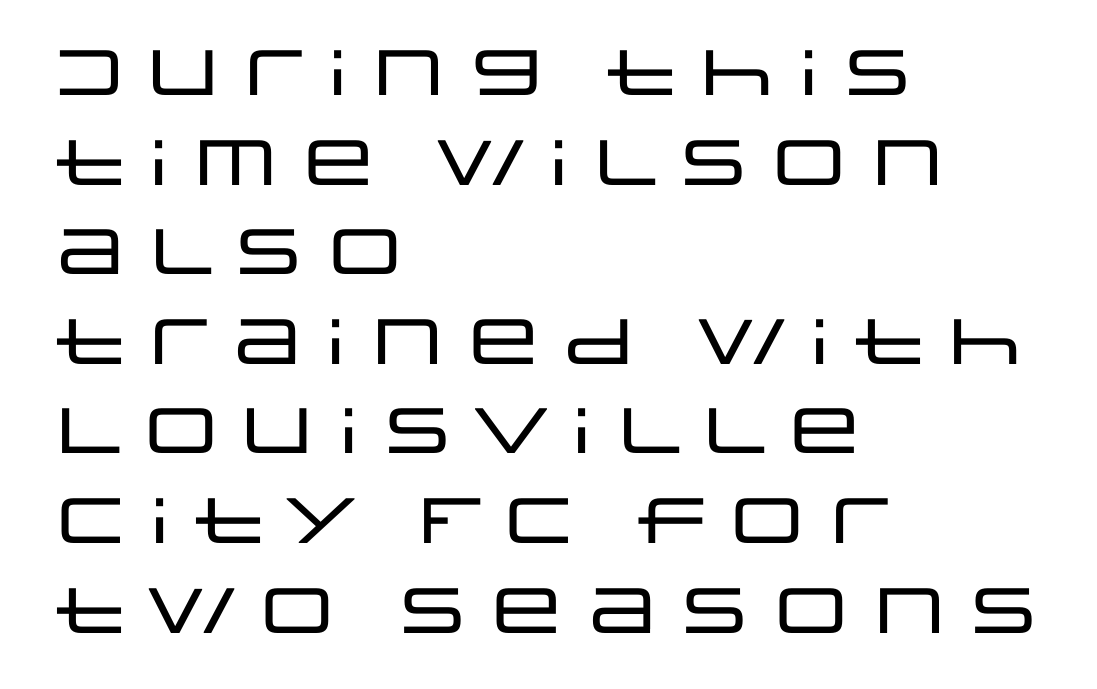
The image shows 64 px wide sans-serif type, upright; set left-aligned, normal line spacing (1.4x), normal letter spacing, not underlined; low stroke contrast and a large x-height.
